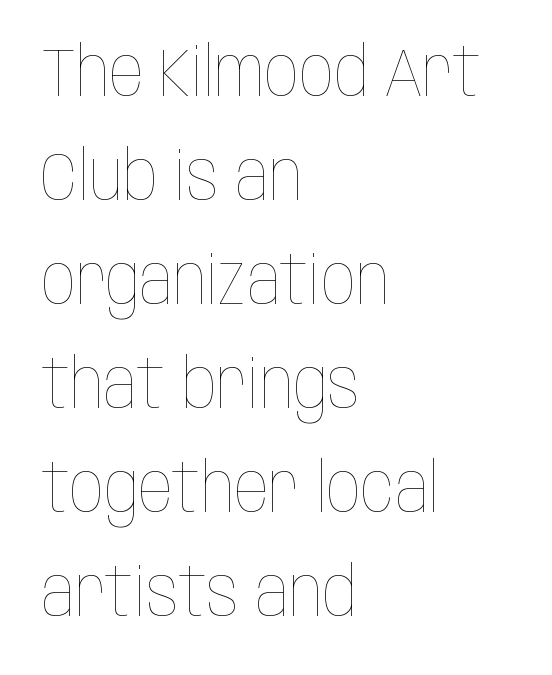
Caption: standard tracking, unaltered. This is the regular roman posture of the typeface. The text block is weighted toward the left margin, trailing off unevenly rightward. The specimen omits any rule beneath the text block's lines. No letter is thick-stroked: the sample isn't bold.
